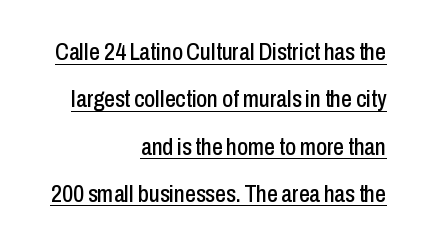
The gaps between neighbouring characters are ordinary and unremarkable. The lettering stays uniformly vertical, giving the passage a roman look. A continuous stroke trails under the words, as in a hyperlink. If you drew a ruler down the right edge, every line would touch it. Rows of type keep a wide berth in the vertical direction.
